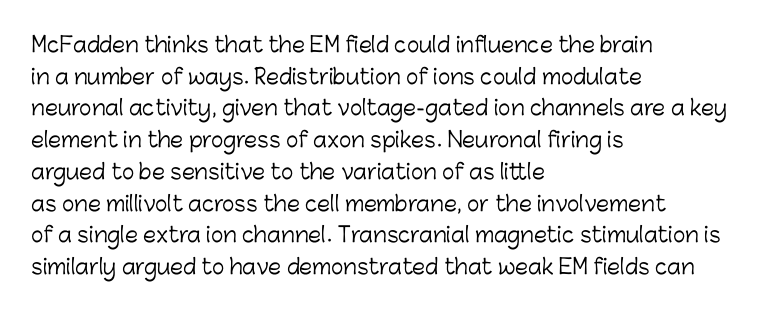
{"italic": "no", "bold": "no", "underline": "no", "align": "left", "line_spacing": "normal", "line_spacing_ratio": 1.51, "letter_spacing": "normal", "letter_spacing_em": 0.0, "glyph_px": 21}
